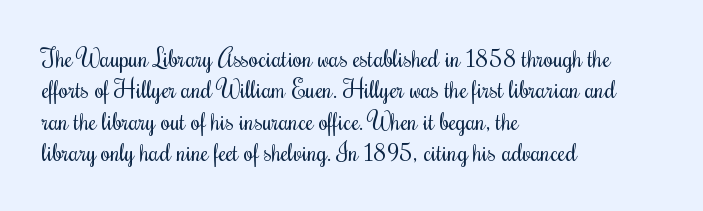
The image shows 24 px text type; set left-aligned, normal line spacing (1.31x), normal letter spacing, not underlined.
